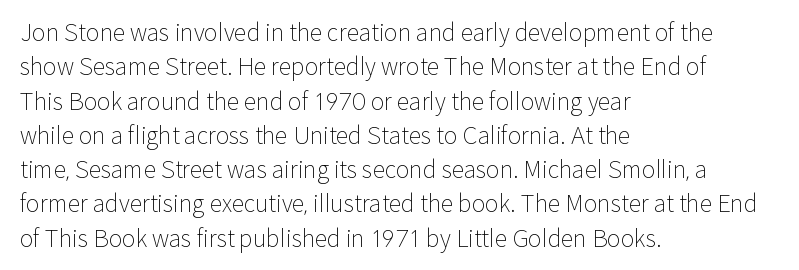
The image shows 23 px text type, upright; set left-aligned, normal line spacing (1.49x), normal letter spacing, not underlined.
